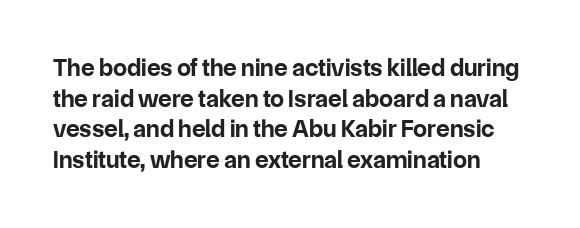
{"italic": "no", "bold": "yes", "underline": "no", "line_spacing_ratio": 1.23, "letter_spacing": "normal", "letter_spacing_em": 0.0, "glyph_px": 25}
